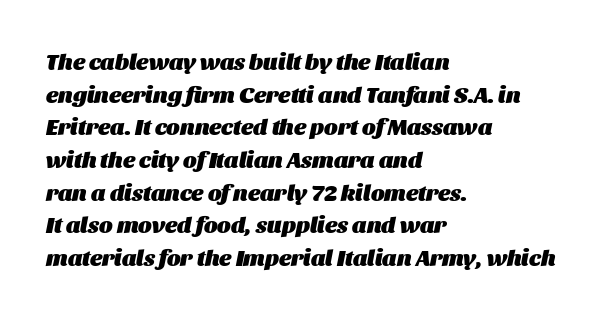
{"italic": "yes", "lean": "right", "slant_degrees": 11, "bold": "yes", "underline": "no", "align": "left", "line_spacing": "normal", "line_spacing_ratio": 1.42, "letter_spacing": "normal", "letter_spacing_em": 0.0, "glyph_px": 23}
